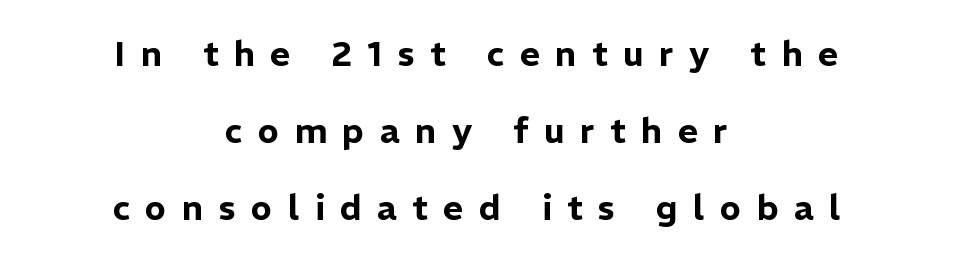
The image shows 35 px sans-serif type, upright; set centered, loose line spacing (2.2x), unusually wide letter spacing (+0.44 em), not underlined; low stroke contrast and a medium x-height.
